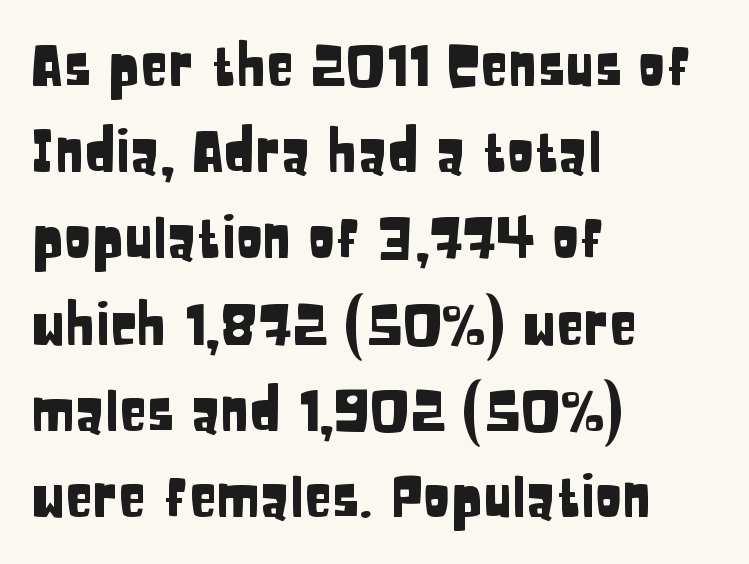
Compared with typical body copy, the letter spacing here is the same. Compared with a centered layout, this one pins lines to the left instead. The words here are not underlined. The rendering uses natural spacing where letterforms have individual widths. Notice how descenders clear the ascenders below comfortably — that's standard leading. Tall strokes in this sample are plumb rather than angled.
